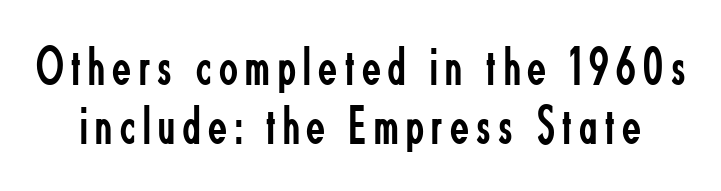
The image shows 55 px regular-weight, condensed sans-serif type, upright; set tight line spacing (1.08x), not underlined; low stroke contrast and a small x-height.
